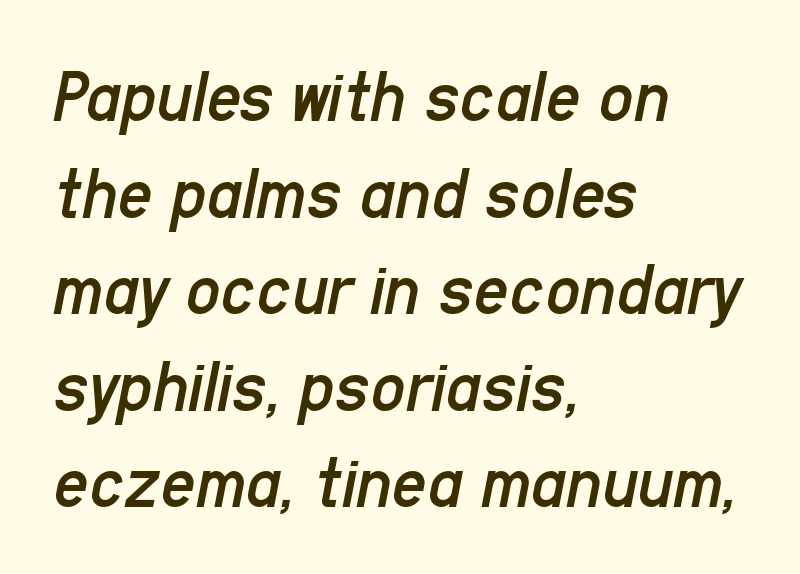
Q: Is the text bold? A: No.
Q: Is the text italic (slanted)? A: Yes, it leans right by about 11 degrees.
Q: Is the text underlined? A: No.
Q: How is the paragraph aligned? A: Left-aligned.
Q: Is the spacing between letters normal or unusually wide? A: Normal.
Q: Is the spacing between lines tight, normal or loose? A: Normal.
Q: Width (condensed, normal, or wide)? A: Condensed.
Q: Stroke contrast? A: Low.
Q: x-height? A: Medium.
Q: Monospaced? A: No.
